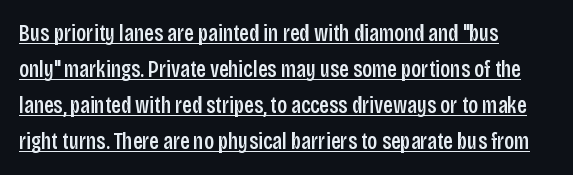
Quick note: not italic, upright. Like a heading marked for emphasis, these lines bear an underscore. Nothing unusual about the tracking: characters are spaced as the font intends. Notice how descenders clear the ascenders below comfortably — that's standard leading.
